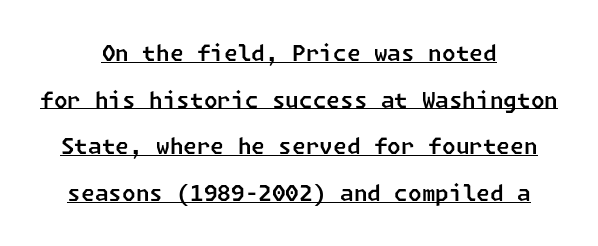
The line-height multiplier appears high, well above default. Horizontally, the lines are justified to the midpoint only. The letters sit at their default tracking, neither squeezed nor spread. Caption: lettering with a line underneath.
